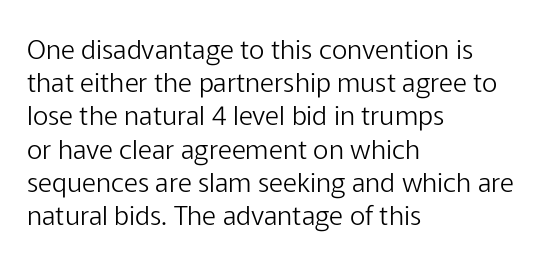
The image shows 27 px text type, upright; set left-aligned, line spacing 1.23x, normal letter spacing, not underlined.
